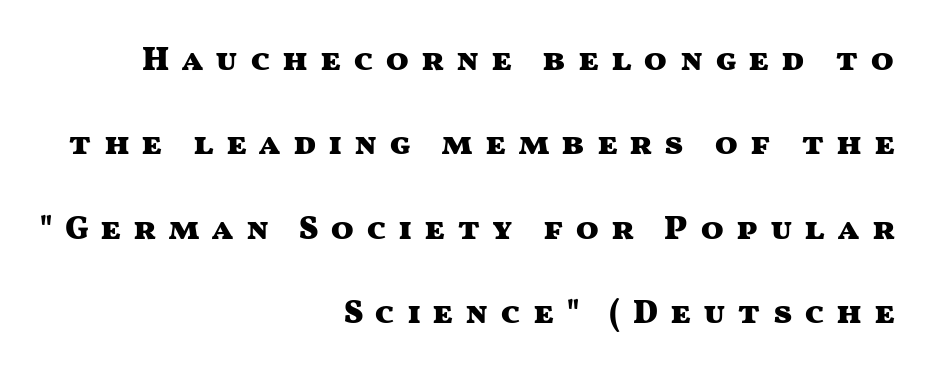
Q: Is the text bold? A: Yes.
Q: Is the text italic (slanted)? A: No, it is upright.
Q: Is the typeface a serif or a sans-serif typeface? A: Sans-serif.
Q: Is the text underlined? A: No.
Q: How is the paragraph aligned? A: Right-aligned.
Q: Is the spacing between letters normal or unusually wide? A: Unusually wide.
Q: Is the spacing between lines tight, normal or loose? A: Loose.
Q: Width (condensed, normal, or wide)? A: Wide.
Q: Stroke contrast? A: Medium.
Q: x-height? A: Medium.
Q: Monospaced? A: No.
